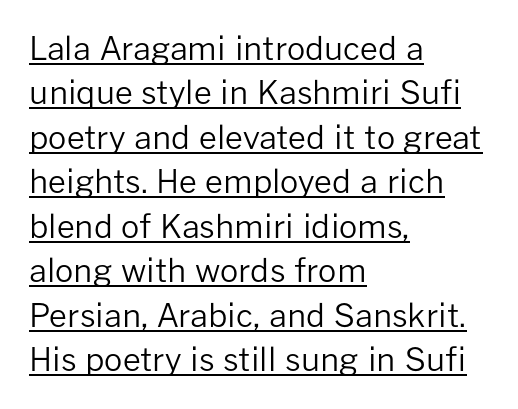
The image shows 32 px regular-weight sans-serif type, upright; set left-aligned, normal line spacing (1.39x), normal letter spacing, underlined; low stroke contrast and a medium x-height.
